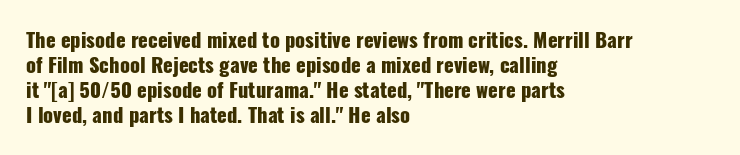
The image shows 20 px bold type, upright; set left-aligned, normal line spacing (1.25x), normal letter spacing, not underlined.
